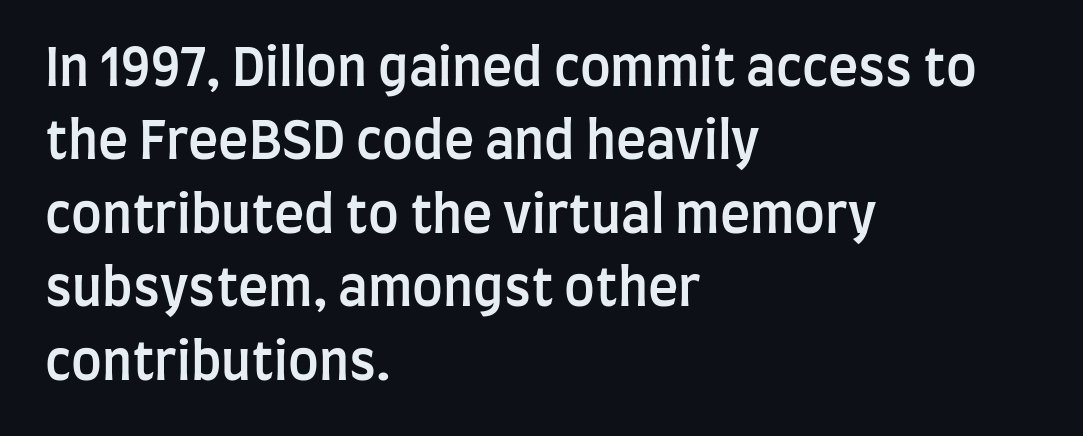
Q: Is the text bold? A: Semi-bold.
Q: Is the text italic (slanted)? A: No, it is upright.
Q: Is the typeface a serif or a sans-serif typeface? A: Sans-serif.
Q: Is the text underlined? A: No.
Q: How is the paragraph aligned? A: Left-aligned.
Q: Is the spacing between letters normal or unusually wide? A: Normal.
Q: Is the spacing between lines tight, normal or loose? A: Normal.
Q: Width (condensed, normal, or wide)? A: Condensed.
Q: Stroke contrast? A: Low.
Q: x-height? A: Large.
Q: Monospaced? A: No.
